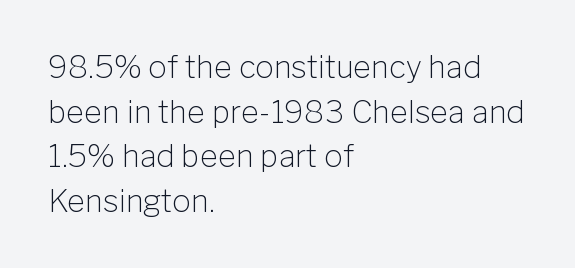
The rendering shows plain stroke endings on the letterforms — a sans-serif design. Lines of text with bare space underneath. The strokes carry an ordinary text weight at most. Leading: standard. Look at the tracking — it's just the regular setting, nothing added.
